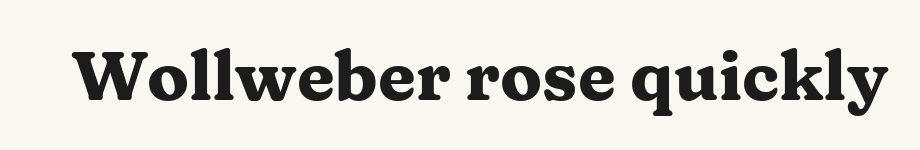
The image shows 69 px heavy, wide serif type, upright; set normal letter spacing, not underlined; medium stroke contrast and a medium x-height.
